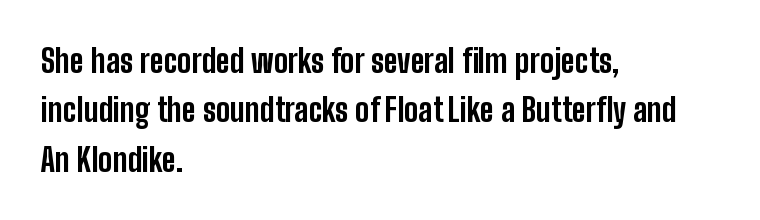
The image shows 32 px bold, condensed sans-serif type, upright; set left-aligned, normal line spacing (1.54x), normal letter spacing, not underlined; low stroke contrast and a medium x-height.
